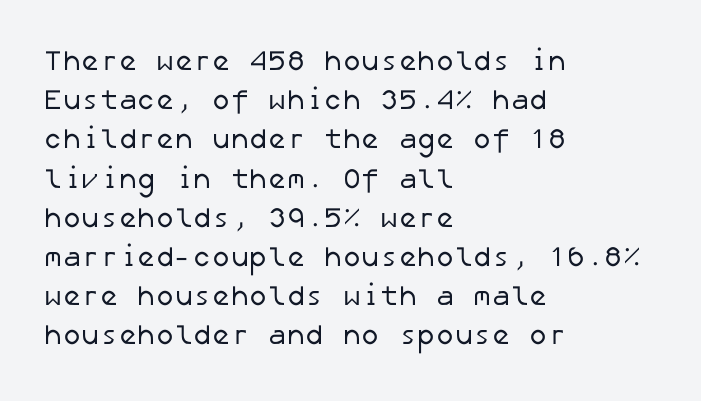
{"serif": "no", "bold": "no", "weight": "regular", "width": "normal", "stroke_contrast": "low", "x_height": "medium", "underline": "no", "align": "left", "line_spacing": "normal", "line_spacing_ratio": 1.4, "letter_spacing": "normal", "letter_spacing_em": 0.0, "glyph_px": 28}
